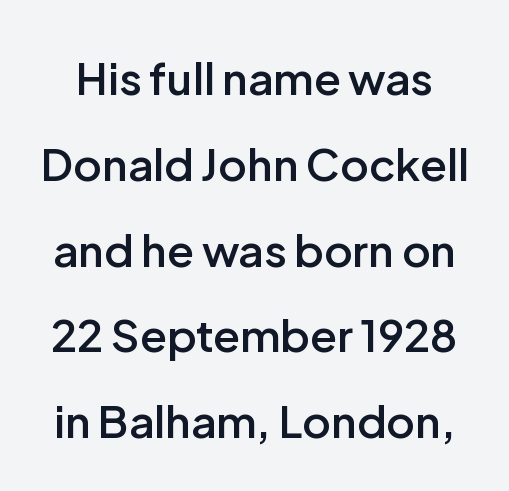
The image shows 44 px semibold sans-serif type, upright; set loose line spacing (1.95x), normal letter spacing, not underlined; low stroke contrast and a medium x-height.
